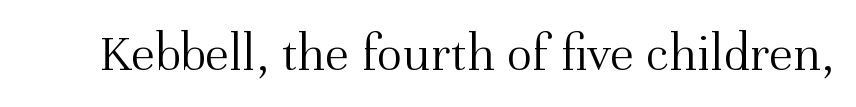
Q: Is the text bold? A: No.
Q: Is the text italic (slanted)? A: No, it is upright.
Q: Is the typeface a serif or a sans-serif typeface? A: Serif.
Q: Is the text underlined? A: No.
Q: Is the spacing between letters normal or unusually wide? A: Normal.
Q: Width (condensed, normal, or wide)? A: Normal.
Q: Stroke contrast? A: Medium.
Q: x-height? A: Medium.
Q: Monospaced? A: No.
